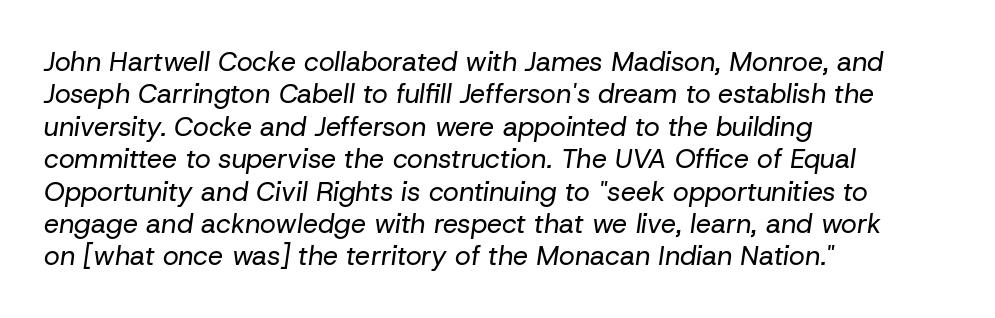
{"italic": "yes", "lean": "right", "slant_degrees": 8, "bold": "no", "underline": "no", "align": "left", "line_spacing_ratio": 1.2, "letter_spacing": "normal", "letter_spacing_em": 0.0, "glyph_px": 27}
